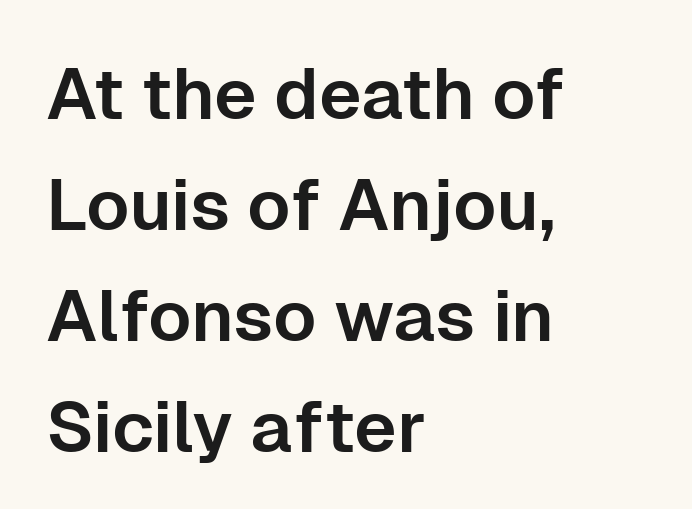
These lines were composed using upright roman letters. A normal amount of white space separates one row of letters from the next. This sample uses plain, unmodified letter spacing. Grotesque or geometric, the face here clearly has no serifs. The setting favours the left margin, as ordinary paragraphs usually do.
